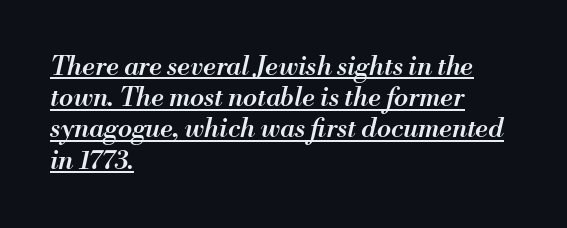
{"italic": "yes", "lean": "right", "slant_degrees": 13, "bold": "semi", "underline": "yes", "align": "left", "line_spacing_ratio": 1.2, "letter_spacing": "normal", "letter_spacing_em": 0.0, "glyph_px": 26}
